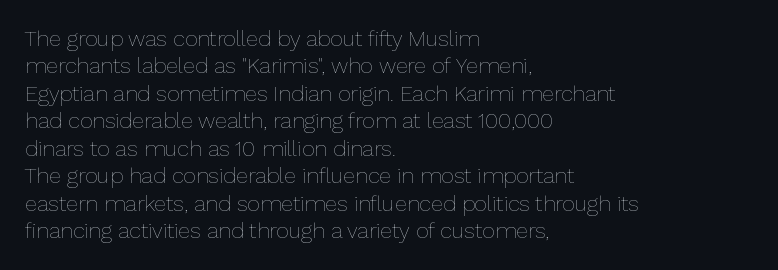
Q: Is the text bold? A: No.
Q: Is the text italic (slanted)? A: No, it is upright.
Q: Is the text underlined? A: No.
Q: How is the paragraph aligned? A: Left-aligned.
Q: Is the spacing between letters normal or unusually wide? A: Normal.
Q: Is the spacing between lines tight, normal or loose? A: Normal.
